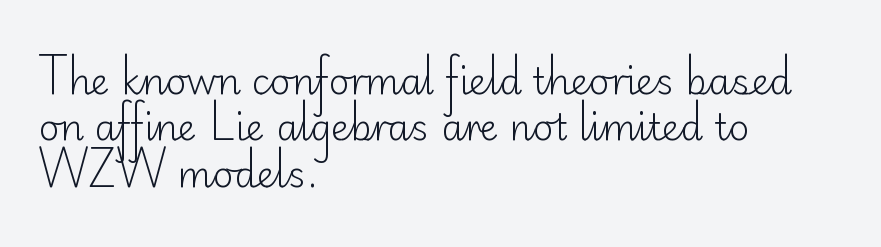
{"serif": "no", "italic": "no", "bold": "no", "weight": "light", "width": "normal", "stroke_contrast": "low", "x_height": "small", "monospaced": "no", "underline": "no", "align": "left", "line_spacing": "normal", "line_spacing_ratio": 1.29, "letter_spacing": "normal", "letter_spacing_em": 0.0, "glyph_px": 36}
